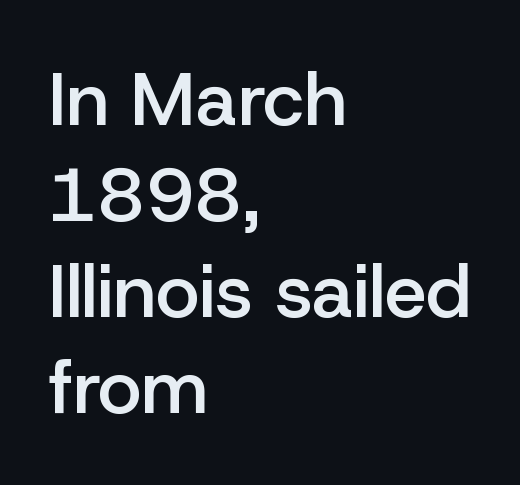
The words here are not underlined. Each new line begins a customary step beneath the previous one. Observe the ordinary spacing: letters are neighbours, not strangers. Bold? Not quite — semibold, heavier than regular but stopping short.
